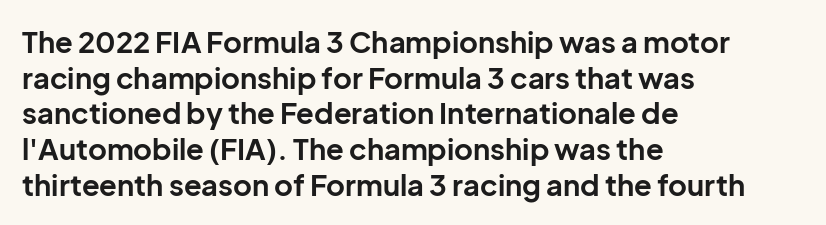
Q: Is the text bold? A: Yes.
Q: Is the text italic (slanted)? A: No, it is upright.
Q: Is the typeface a serif or a sans-serif typeface? A: Sans-serif.
Q: Is the text underlined? A: No.
Q: How is the paragraph aligned? A: Left-aligned.
Q: Is the spacing between letters normal or unusually wide? A: Normal.
Q: Width (condensed, normal, or wide)? A: Normal.
Q: Stroke contrast? A: Low.
Q: x-height? A: Medium.
Q: Monospaced? A: No.
